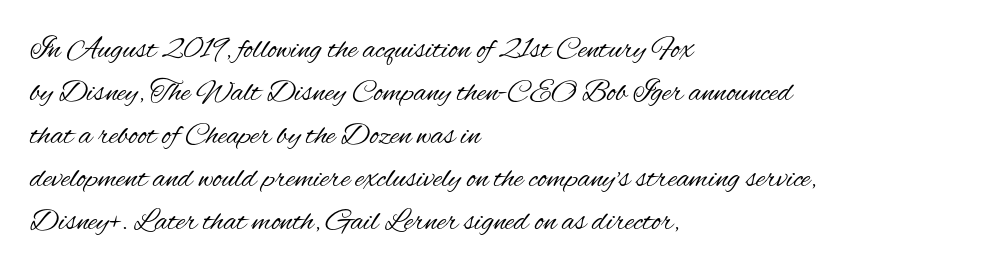
Q: Is the text bold? A: No.
Q: Is the text italic (slanted)? A: Yes.
Q: Is the typeface a serif or a sans-serif typeface? A: Sans-serif.
Q: Is the text underlined? A: No.
Q: How is the paragraph aligned? A: Left-aligned.
Q: Is the spacing between letters normal or unusually wide? A: Normal.
Q: Is the spacing between lines tight, normal or loose? A: Normal.
Q: Width (condensed, normal, or wide)? A: Condensed.
Q: Stroke contrast? A: Medium.
Q: x-height? A: Small.
Q: Monospaced? A: No.
